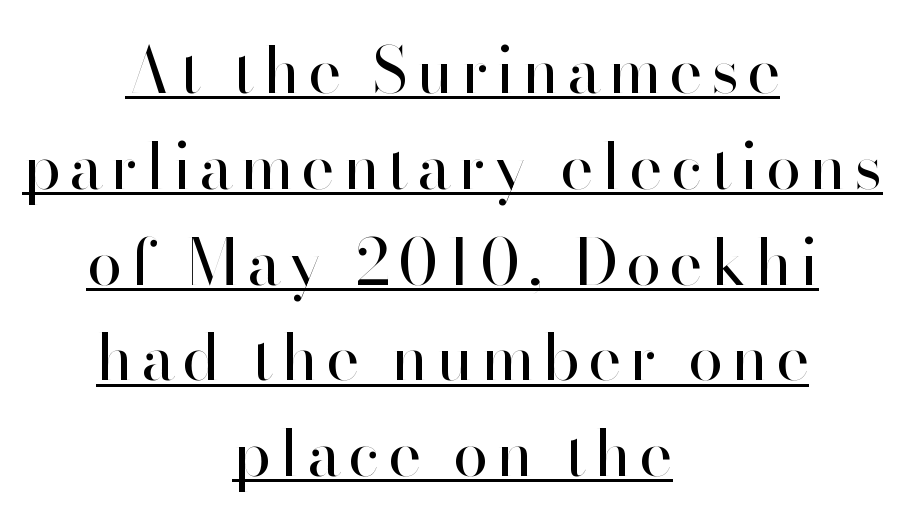
Q: Is the text bold? A: No.
Q: Is the text italic (slanted)? A: No, it is upright.
Q: Is the typeface a serif or a sans-serif typeface? A: Sans-serif.
Q: Is the text underlined? A: Yes.
Q: How is the paragraph aligned? A: Centered.
Q: Is the spacing between lines tight, normal or loose? A: Normal.
Q: Width (condensed, normal, or wide)? A: Normal.
Q: Stroke contrast? A: High.
Q: x-height? A: Small.
Q: Monospaced? A: No.
